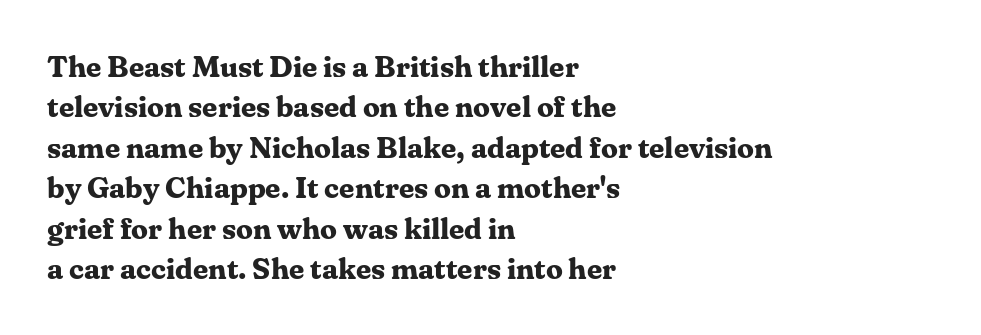
The typesetter chose a ragged-right arrangement here. The face used here is rendered with its standard letterfit. These lines are rendered in a variable-pitch font. Whoever set this chose a conventional vertical rhythm.
